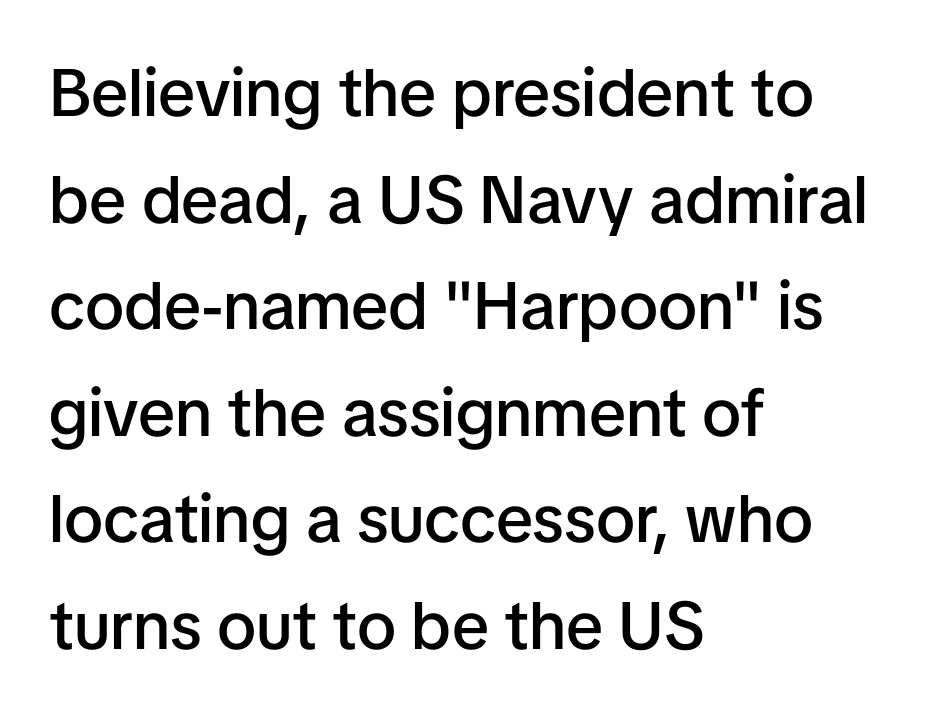
The image shows 67 px semibold sans-serif type, upright; set left-aligned, normal line spacing (1.59x), normal letter spacing, not underlined; low stroke contrast and a medium x-height.
